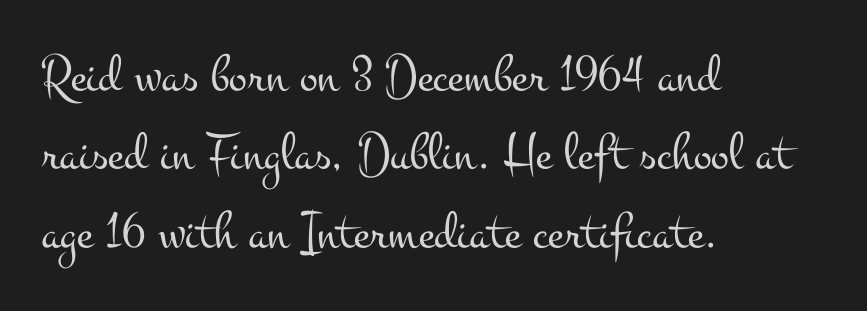
The face used here is proportionally spaced, like ordinary book or web type. Words float on clear page, feet unadorned. Visually the block forms a straight wall on the left and a jagged coastline on the right.
